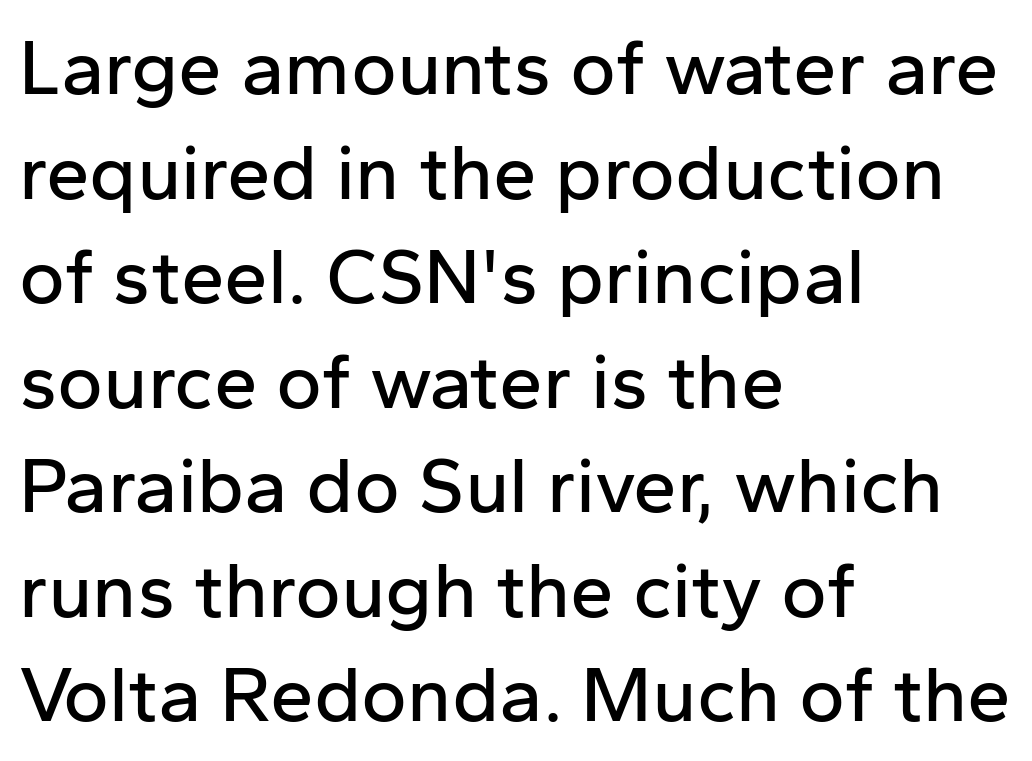
The image shows 78 px sans-serif type, upright; set left-aligned, normal line spacing (1.34x), normal letter spacing, not underlined; low stroke contrast and a medium x-height.
